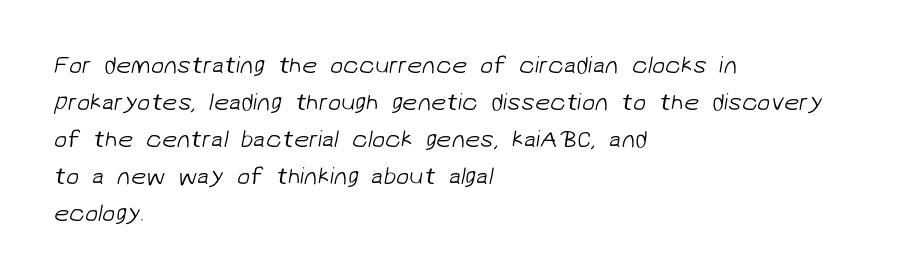
{"bold": "no", "underline": "no", "align": "left", "line_spacing": "normal", "line_spacing_ratio": 1.54, "letter_spacing": "normal", "letter_spacing_em": 0.0, "glyph_px": 24}
